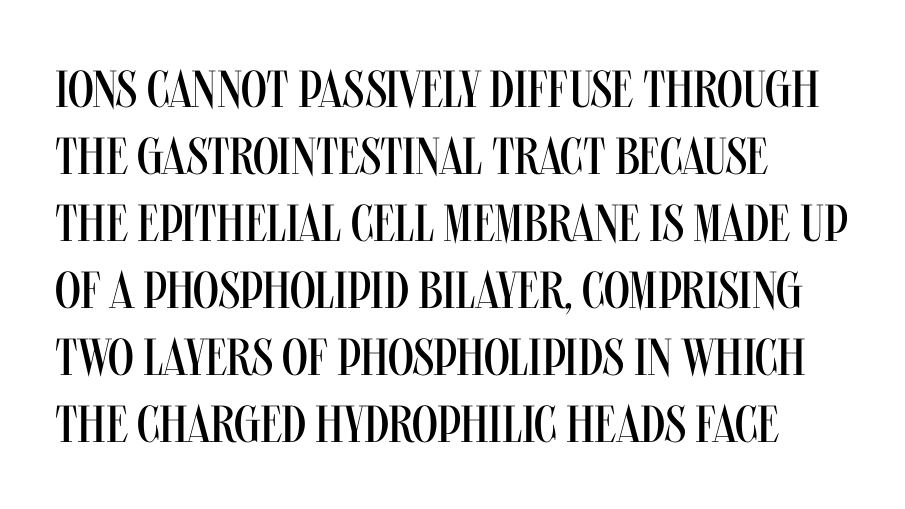
Compared with typical body copy, the letter spacing here is the same. Varying glyph widths throughout — classic text-font behaviour. The text was rendered using a sans face with plain stroke endings. If you drew a line through each stem, it would be perfectly vertical.
